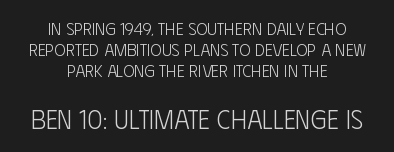
The passage is arranged like a title page — every line centered. It's the straight-up-and-down kind of type. The rendering enlarges the type as you move from the upper chunk to the lower. Nobody touched the tracking dial on this one. Weight: in the light-to-regular range.
